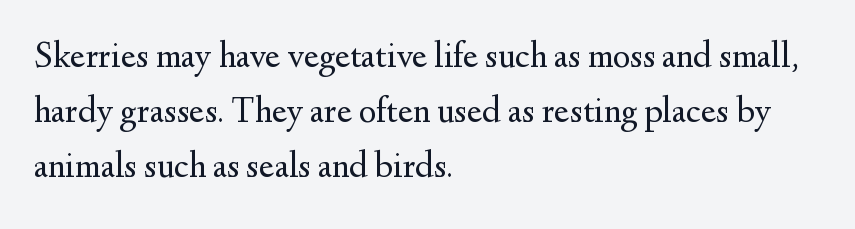
{"serif": "yes", "italic": "no", "bold": "no", "weight": "regular", "width": "normal", "stroke_contrast": "medium", "x_height": "small", "monospaced": "no", "underline": "no", "align": "left", "line_spacing": "normal", "line_spacing_ratio": 1.48, "letter_spacing": "normal", "letter_spacing_em": 0.0, "glyph_px": 37}
